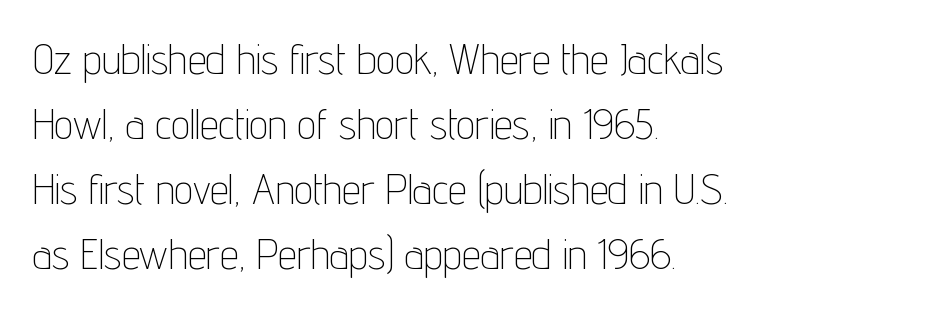
{"serif": "no", "italic": "no", "bold": "no", "weight": "thin", "width": "condensed", "stroke_contrast": "low", "x_height": "medium", "monospaced": "no", "underline": "no", "align": "left", "line_spacing": "normal", "line_spacing_ratio": 1.55, "letter_spacing": "normal", "letter_spacing_em": 0.0, "glyph_px": 42}
